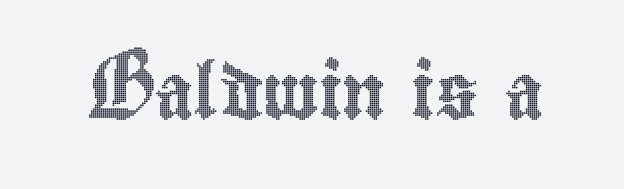
Q: Is the text italic (slanted)? A: No, it is upright.
Q: Is the text underlined? A: No.
Q: Is the spacing between letters normal or unusually wide? A: Normal.
Q: Width (condensed, normal, or wide)? A: Condensed.
Q: x-height? A: Small.
Q: Monospaced? A: No.
